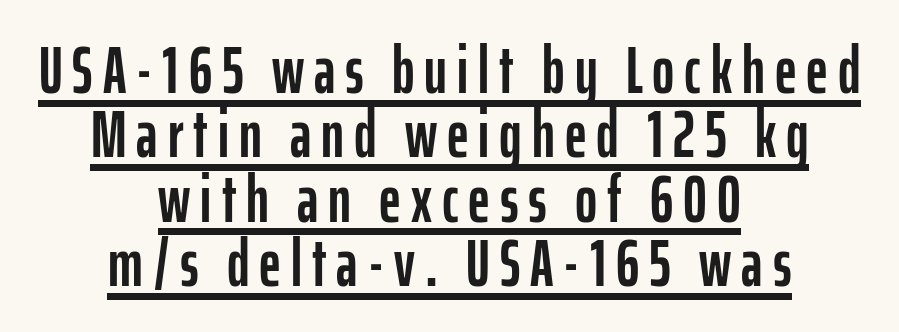
Decoration check: the copy is underlined. Leading: reduced. Layout note: lines centered. Designer's note — italics off, roman on.
